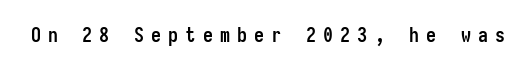
How are the letters spaced? Widely, with obvious added tracking. If you drew a line through each stem, it would be perfectly vertical. Thick stems and heavy bowls — unmistakably bold. Nobody drew a line under any word here.
